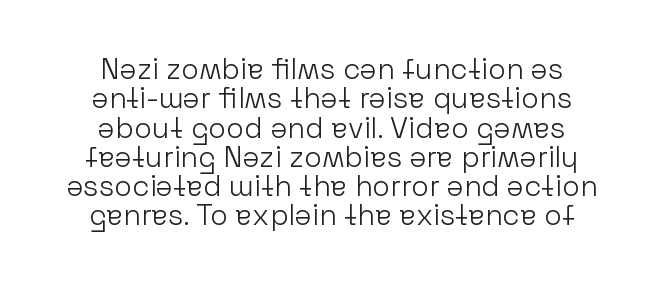
Has an underline been added? It has not. The passage shown is not bold in any degree. This sample is center-justified, so both line endings float freely. Tightly led — the rows are bunched.
